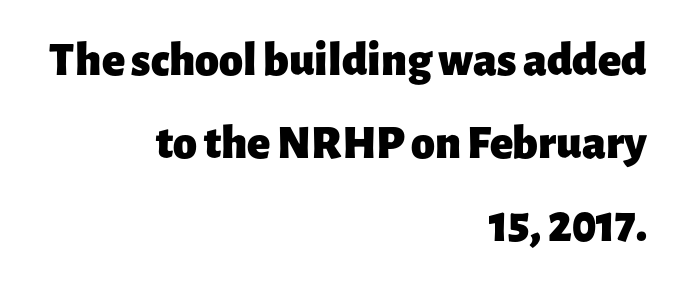
{"serif": "no", "italic": "no", "bold": "yes", "weight": "heavy", "width": "normal", "stroke_contrast": "low", "x_height": "medium", "monospaced": "no", "underline": "no", "align": "right", "line_spacing_ratio": 1.73, "letter_spacing": "normal", "letter_spacing_em": 0.0, "glyph_px": 48}
